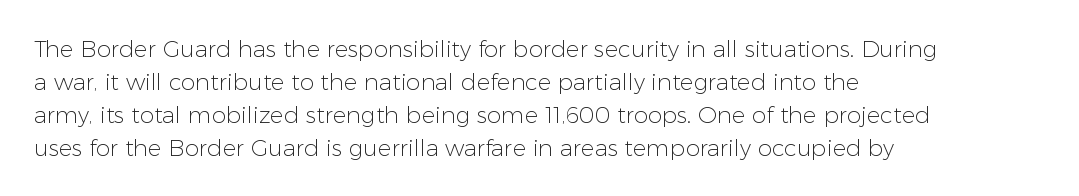
The image shows 23 px text type, upright; set left-aligned, normal line spacing (1.44x), normal letter spacing, not underlined.
